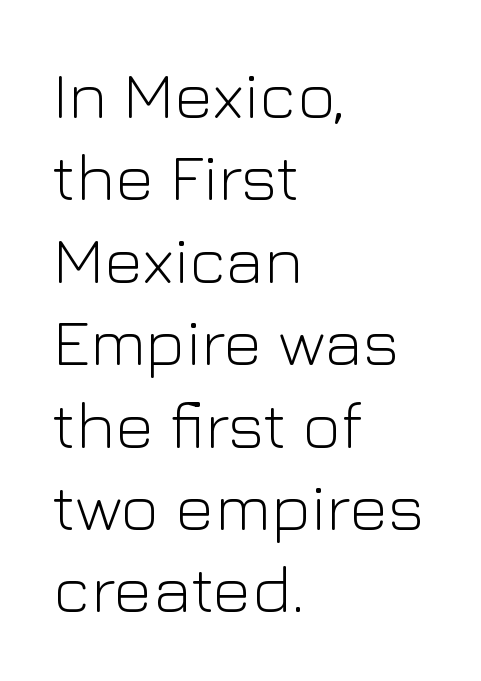
The image shows 67 px light sans-serif type, upright; set left-aligned, line spacing 1.23x, normal letter spacing, not underlined; low stroke contrast and a medium x-height.
